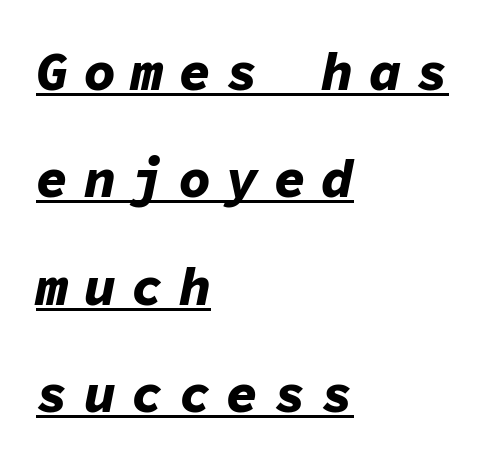
A dark, heavy texture on the line: the type is bold. Posture: slanted. Does the copy run flush right? No — it runs flush left. Honestly, the underline is the first thing you notice here. The passage shown has open, widely tracked lettering throughout.
